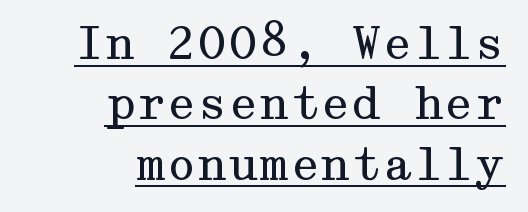
{"serif": "yes", "italic": "no", "bold": "no", "weight": "regular", "width": "wide", "stroke_contrast": "medium", "x_height": "medium", "underline": "yes", "align": "right", "line_spacing": "normal", "line_spacing_ratio": 1.37, "letter_spacing": "normal", "letter_spacing_em": 0.0, "glyph_px": 44}
